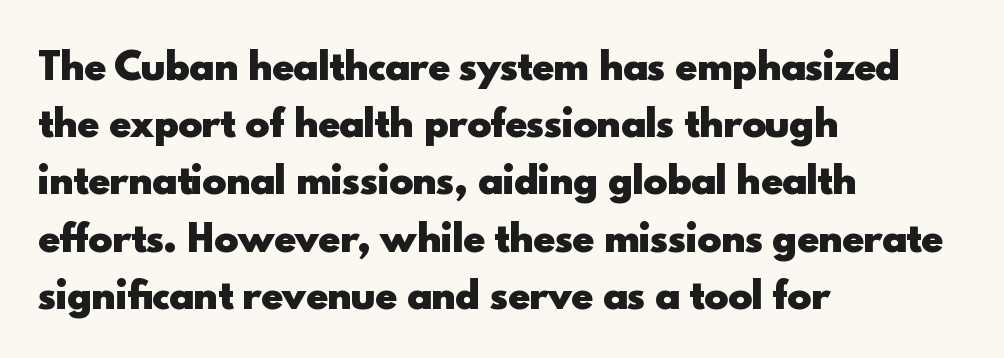
{"serif": "no", "italic": "no", "bold": "yes", "weight": "heavy", "width": "normal", "x_height": "small", "monospaced": "no", "underline": "no", "align": "left", "line_spacing": "normal", "line_spacing_ratio": 1.59, "letter_spacing": "normal", "letter_spacing_em": 0.0, "glyph_px": 36}
